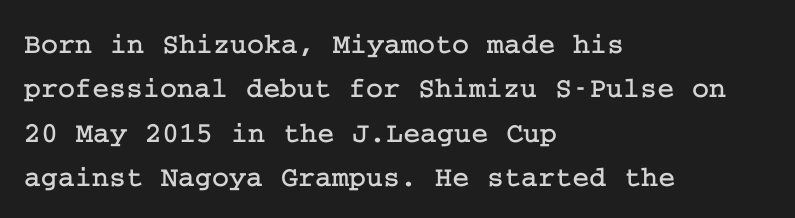
{"serif": "yes", "italic": "no", "width": "normal", "stroke_contrast": "low", "x_height": "medium", "underline": "no", "align": "left", "line_spacing": "normal", "line_spacing_ratio": 1.53, "letter_spacing": "normal", "letter_spacing_em": 0.0, "glyph_px": 29}
